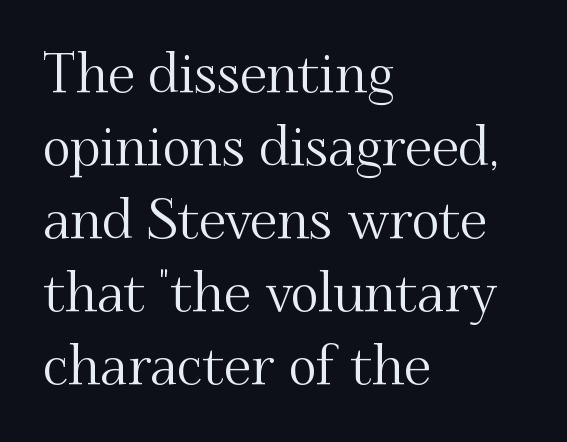
Q: Is the text italic (slanted)? A: No, it is upright.
Q: Is the typeface a serif or a sans-serif typeface? A: Serif.
Q: Is the text underlined? A: No.
Q: How is the paragraph aligned? A: Left-aligned.
Q: Is the spacing between letters normal or unusually wide? A: Normal.
Q: Is the spacing between lines tight, normal or loose? A: Normal.
Q: Width (condensed, normal, or wide)? A: Normal.
Q: Stroke contrast? A: Medium.
Q: x-height? A: Small.
Q: Monospaced? A: No.
